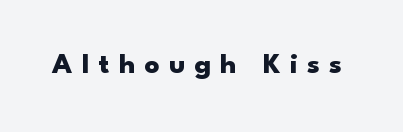
{"serif": "no", "italic": "no", "bold": "yes", "weight": "heavy", "width": "wide", "stroke_contrast": "low", "x_height": "small", "monospaced": "no", "underline": "no", "letter_spacing": "wide", "letter_spacing_em": 0.32, "glyph_px": 29}
